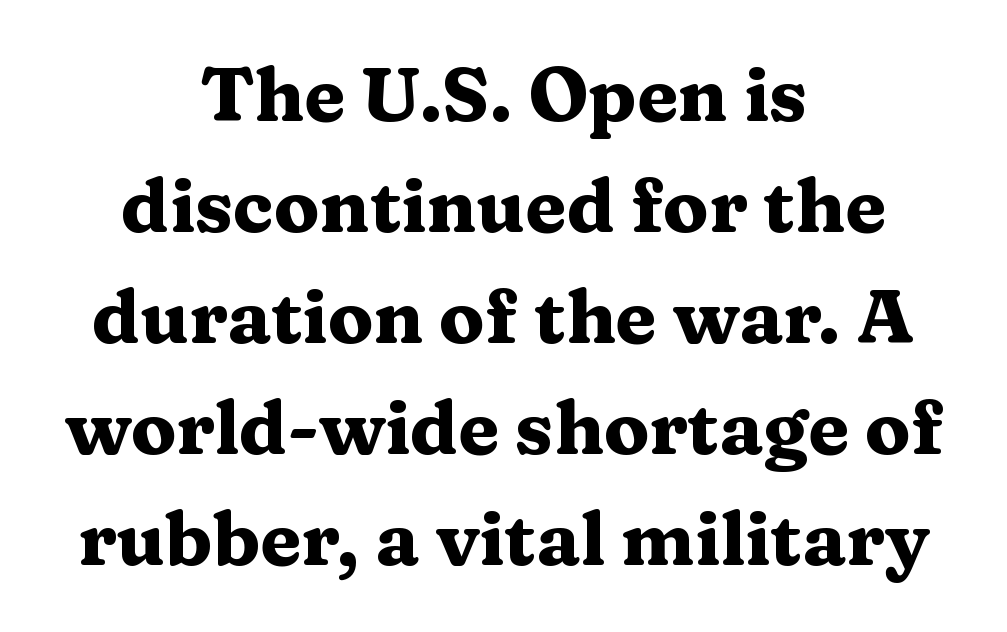
The image shows 75 px heavy, wide serif type, upright; set centered, normal line spacing (1.48x), normal letter spacing, not underlined; medium stroke contrast and a medium x-height.
